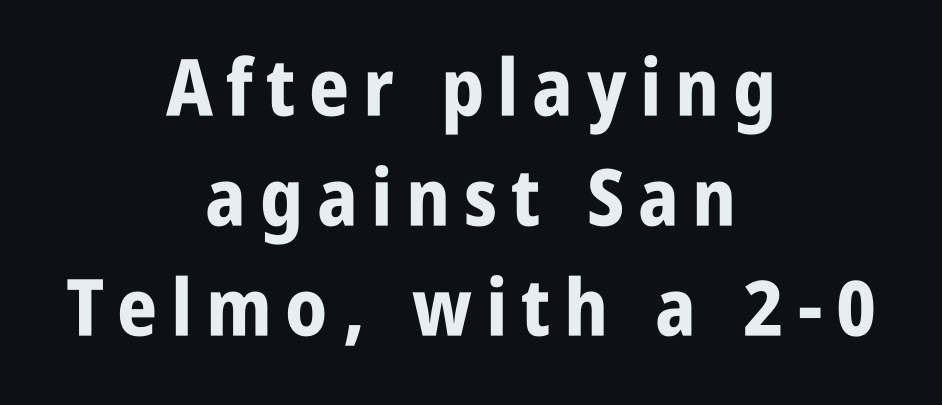
{"serif": "no", "italic": "no", "bold": "yes", "weight": "bold", "width": "condensed", "stroke_contrast": "low", "x_height": "large", "monospaced": "no", "underline": "no", "align": "center", "line_spacing": "normal", "line_spacing_ratio": 1.39, "glyph_px": 79}
